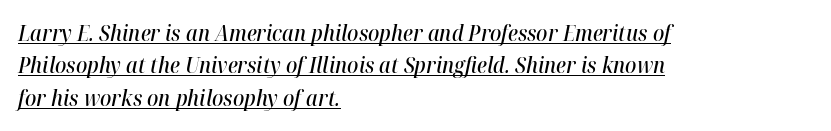
The lettering tilts uniformly, giving the passage an italic look. Horizontally, the lines are justified to the leading edge only. Each new line begins a customary step beneath the previous one. I'd describe the lettering as semibold — firm but not a full bold. You could call the tracking neutral — neither tight nor loose. Emphasis is given by a line drawn under the lettering.
